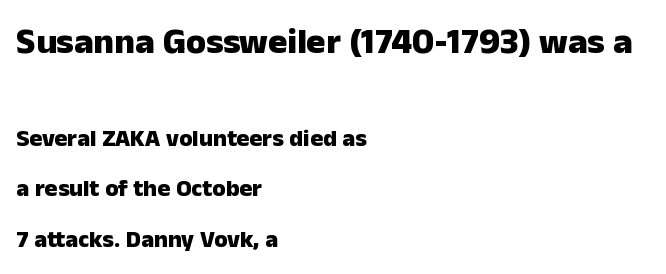
{"serif": "no", "italic": "no", "bold": "yes", "weight": "heavy", "width": "normal", "stroke_contrast": "low", "x_height": "medium", "monospaced": "no", "underline": "no", "align": "left", "line_spacing": "loose", "line_spacing_ratio": 2.11, "letter_spacing": "normal", "letter_spacing_em": 0.0, "larger_block": "first", "size_ratio": 1.5, "glyph_px": 36}
